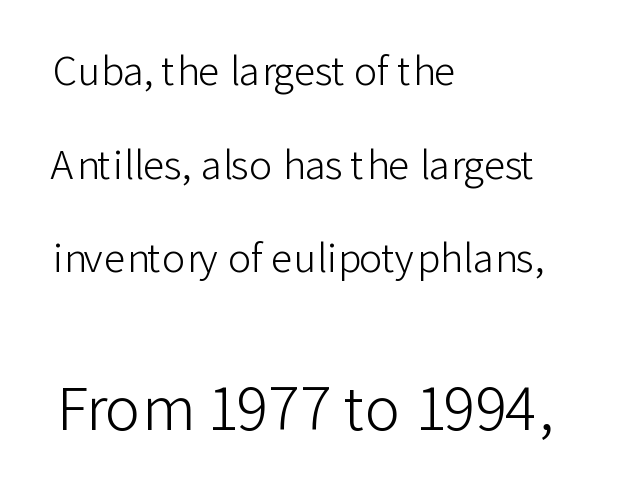
The image shows 59 px light sans-serif type, upright; set left-aligned, loose line spacing (2.4x), normal letter spacing, not underlined; the second (bottom) block is 1.51x larger; low stroke contrast and a medium x-height.
